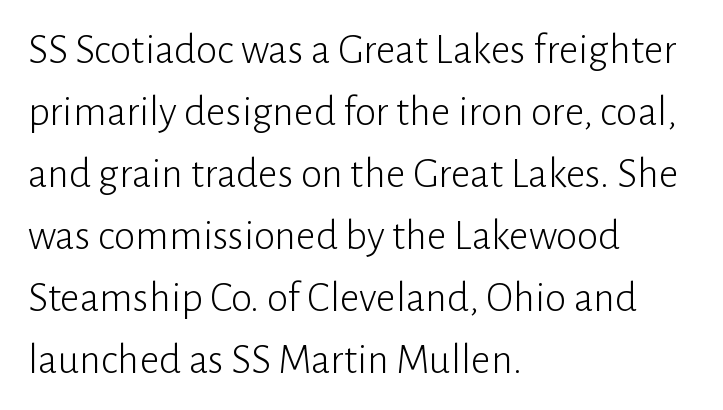
The image shows 43 px light sans-serif type, upright; set left-aligned, normal line spacing (1.44x), normal letter spacing, not underlined; low stroke contrast and a medium x-height.
